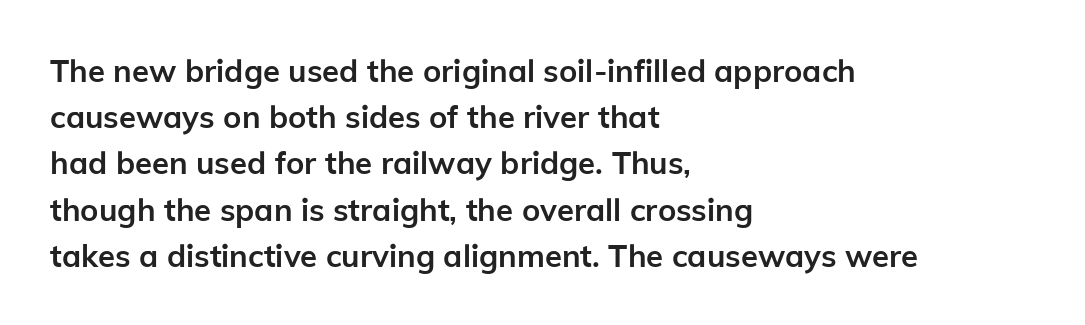
{"serif": "no", "italic": "no", "bold": "yes", "weight": "semibold", "width": "normal", "stroke_contrast": "low", "x_height": "medium", "monospaced": "no", "underline": "no", "align": "left", "line_spacing": "normal", "line_spacing_ratio": 1.49, "letter_spacing": "normal", "letter_spacing_em": 0.0, "glyph_px": 31}
